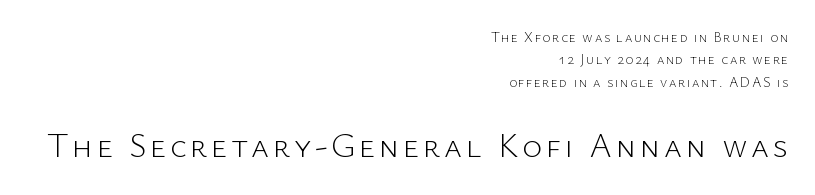
Q: Is the text bold? A: No.
Q: Is the text italic (slanted)? A: No, it is upright.
Q: Is the typeface a serif or a sans-serif typeface? A: Sans-serif.
Q: Is the text underlined? A: No.
Q: How is the paragraph aligned? A: Right-aligned.
Q: Is the spacing between lines tight, normal or loose? A: Normal.
Q: Which block of text is set in a larger size, the first (top) or the second (bottom)? A: The second (bottom) one.
Q: Width (condensed, normal, or wide)? A: Normal.
Q: Stroke contrast? A: Low.
Q: x-height? A: Medium.
Q: Monospaced? A: No.
